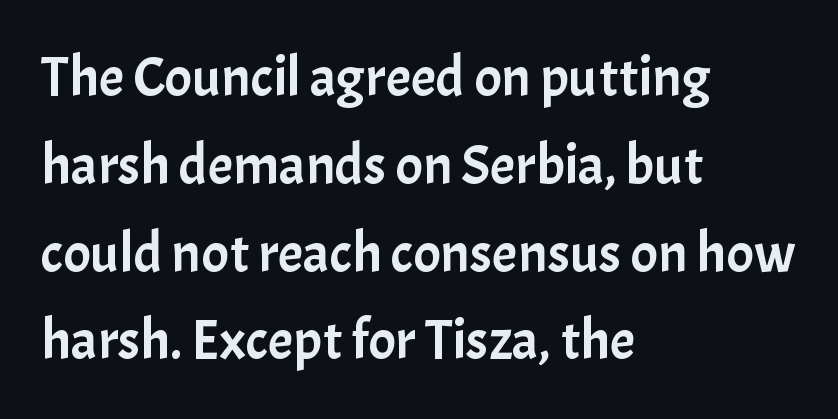
The image shows 57 px sans-serif type, upright; set left-aligned, normal line spacing (1.54x), normal letter spacing, not underlined; low stroke contrast and a medium x-height.
